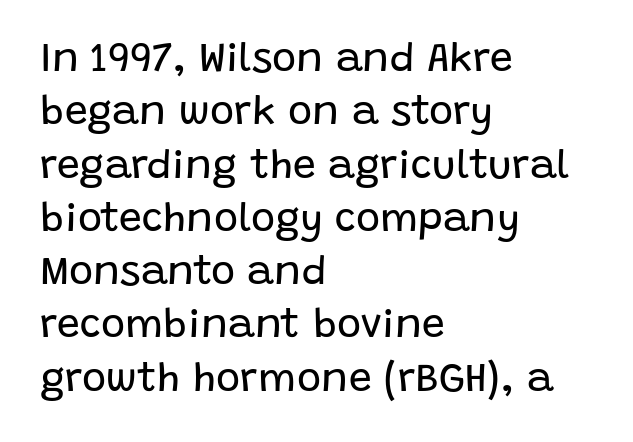
The image shows 41 px regular-weight sans-serif type, upright; set left-aligned, normal line spacing (1.3x), normal letter spacing, not underlined; low stroke contrast and a large x-height.
